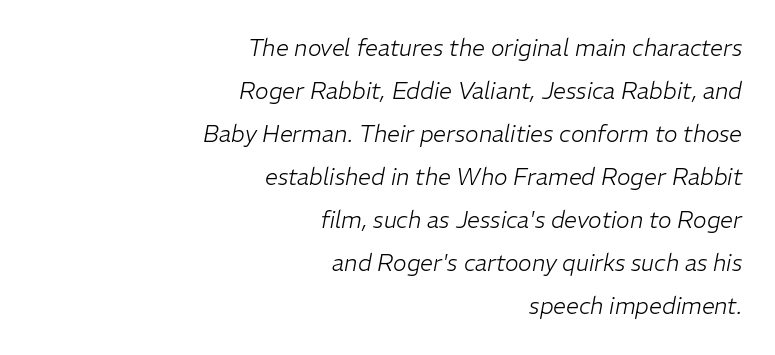
The image shows 23 px text type, italic (leaning right); set right-aligned, line spacing 1.87x, normal letter spacing, not underlined.
